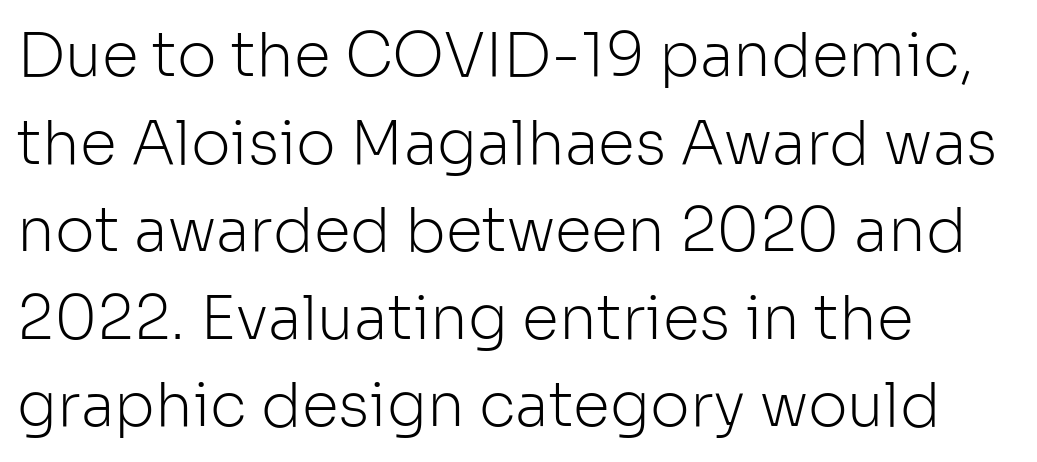
Compared with typical body copy, the letter spacing here is the same. Posture: upright roman. These lines are composed in type without serifs. The words here are not underlined.
